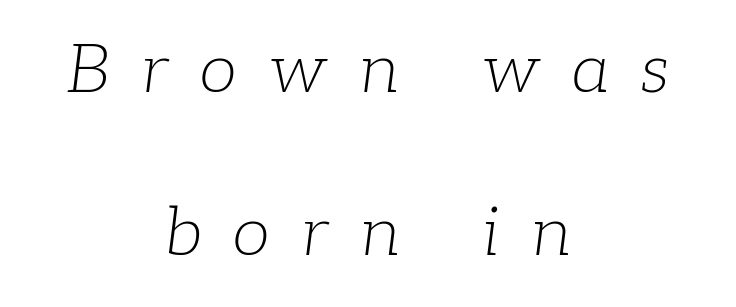
The image shows 68 px light serif type, italic (leaning right); set centered, loose line spacing (2.4x), unusually wide letter spacing (+0.47 em), not underlined; low stroke contrast and a medium x-height.
